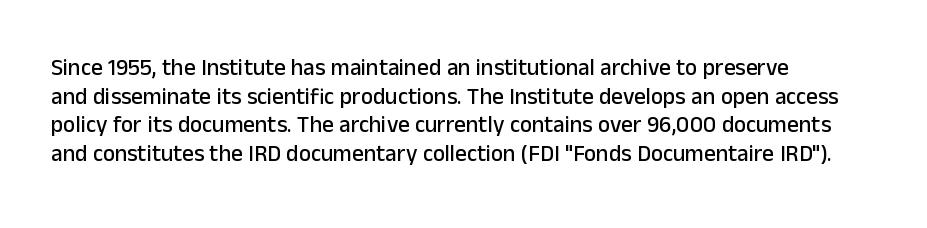
The image shows 23 px text type, upright; set left-aligned, line spacing 1.24x, normal letter spacing, not underlined.
